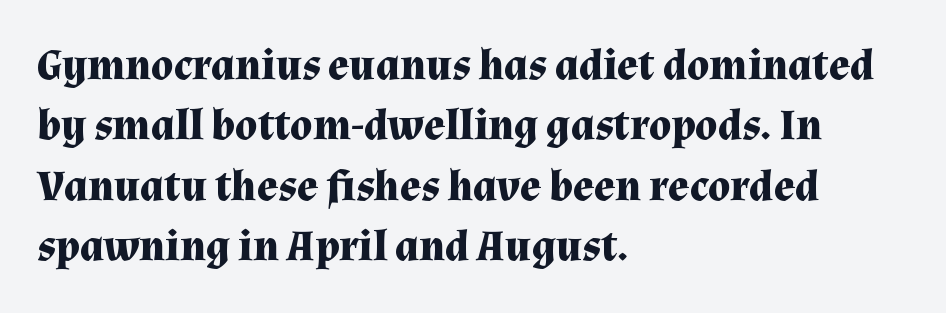
One glance says typical: line gaps are just what's usual. The text was rendered using a seriffed face with decorative stroke endings. Is the letter spacing exaggerated? No — it looks like the ordinary default. The letters advance in unequal steps, a hallmark of proportional type. Leftover space on each line is placed entirely after the last word.
